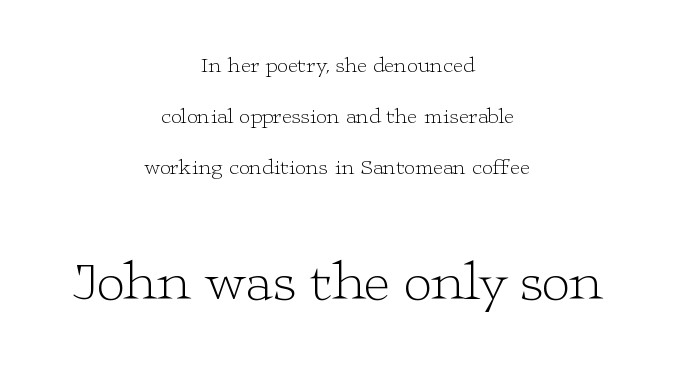
Q: Is the text bold? A: No.
Q: Is the text italic (slanted)? A: No, it is upright.
Q: Is the typeface a serif or a sans-serif typeface? A: Serif.
Q: Is the text underlined? A: No.
Q: How is the paragraph aligned? A: Centered.
Q: Is the spacing between letters normal or unusually wide? A: Normal.
Q: Is the spacing between lines tight, normal or loose? A: Loose.
Q: Which block of text is set in a larger size, the first (top) or the second (bottom)? A: The second (bottom) one.
Q: Width (condensed, normal, or wide)? A: Wide.
Q: Stroke contrast? A: Low.
Q: x-height? A: Medium.
Q: Monospaced? A: No.
